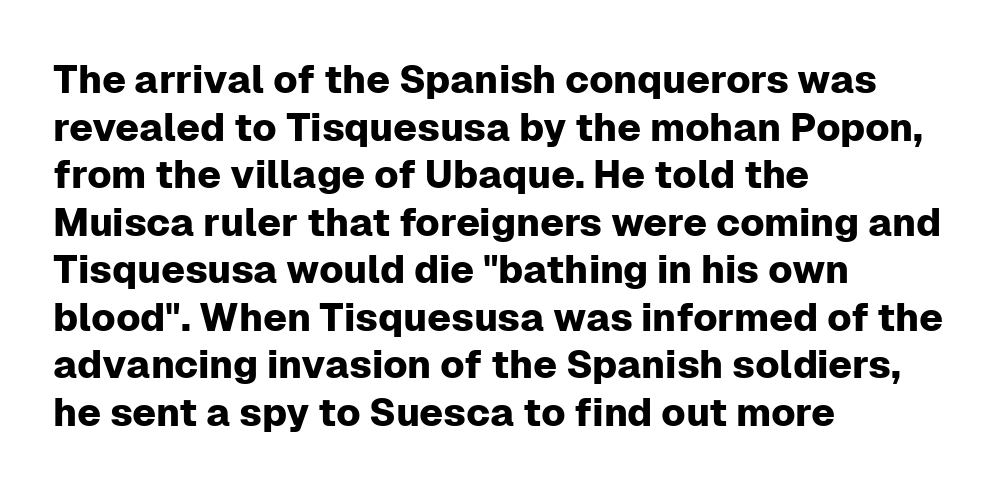
Q: Is the text italic (slanted)? A: No, it is upright.
Q: Is the typeface a serif or a sans-serif typeface? A: Sans-serif.
Q: Is the text underlined? A: No.
Q: How is the paragraph aligned? A: Left-aligned.
Q: Is the spacing between letters normal or unusually wide? A: Normal.
Q: Width (condensed, normal, or wide)? A: Normal.
Q: Stroke contrast? A: Low.
Q: x-height? A: Medium.
Q: Monospaced? A: No.
